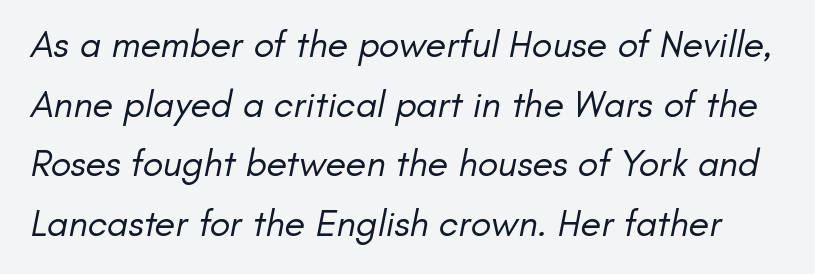
Each letter keeps its own natural width here, so spacing adapts to shape. Vertical spacing — default. These lines keep a tight, regular rhythm from letter to letter. The typesetting does not lean heavy: it is not bold.
